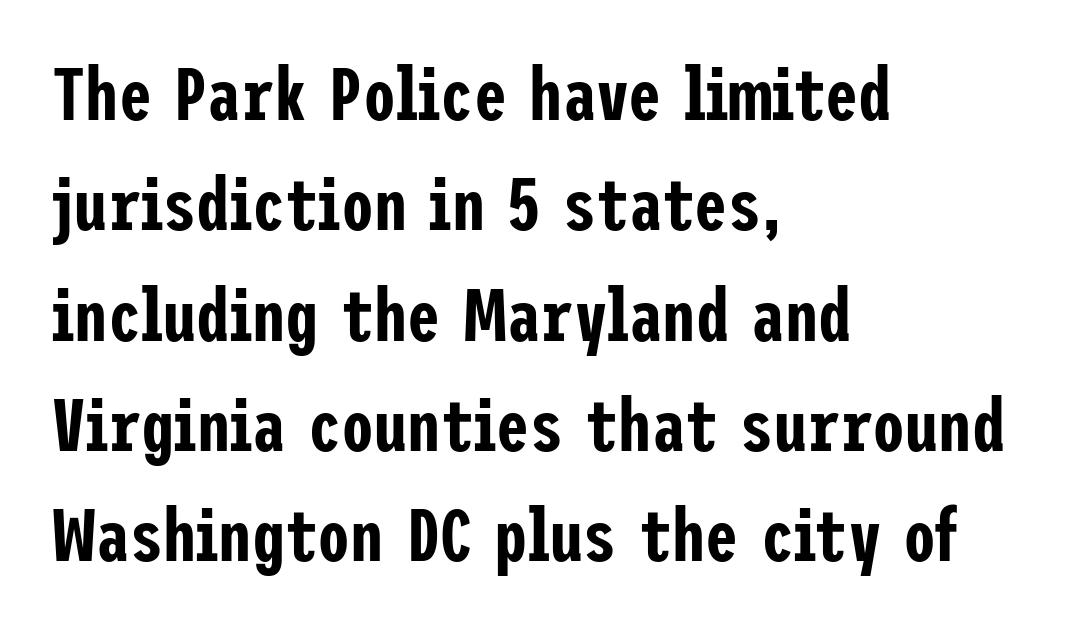
{"serif": "no", "italic": "no", "width": "condensed", "stroke_contrast": "low", "x_height": "medium", "underline": "no", "align": "left", "line_spacing": "normal", "line_spacing_ratio": 1.49, "letter_spacing": "normal", "letter_spacing_em": 0.0, "glyph_px": 74}
